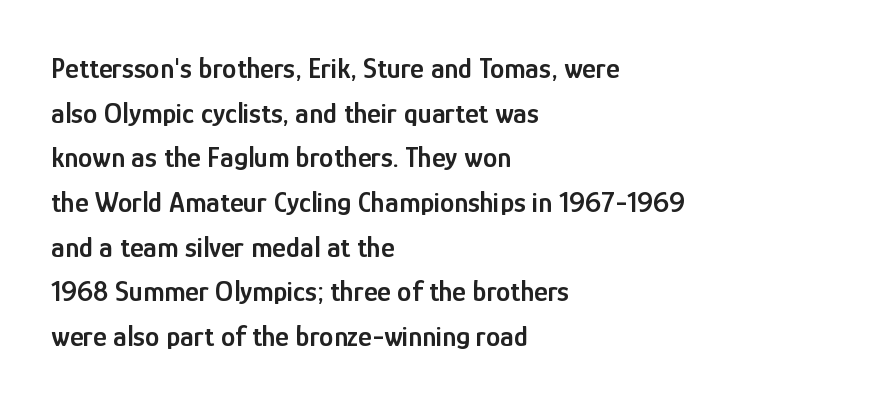
{"serif": "no", "italic": "no", "bold": "semi", "weight": "semibold", "width": "condensed", "stroke_contrast": "low", "x_height": "medium", "monospaced": "no", "underline": "no", "align": "left", "line_spacing": "normal", "line_spacing_ratio": 1.54, "letter_spacing": "normal", "letter_spacing_em": 0.0, "glyph_px": 29}
